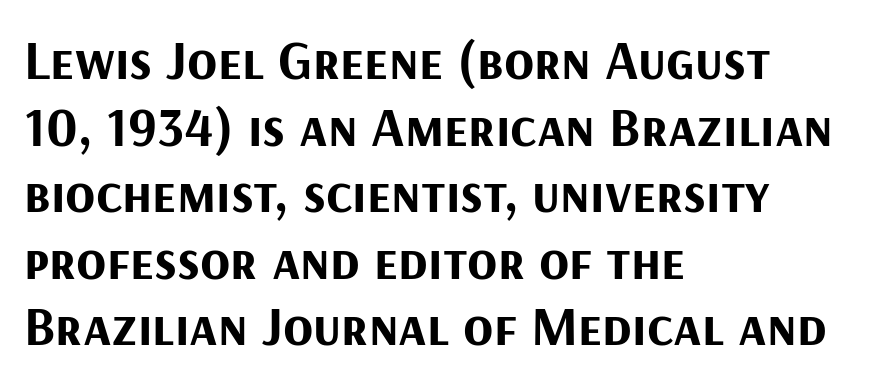
Q: Is the text bold? A: Yes.
Q: Is the text italic (slanted)? A: No, it is upright.
Q: Is the typeface a serif or a sans-serif typeface? A: Sans-serif.
Q: Is the text underlined? A: No.
Q: How is the paragraph aligned? A: Left-aligned.
Q: Is the spacing between letters normal or unusually wide? A: Normal.
Q: Width (condensed, normal, or wide)? A: Normal.
Q: Stroke contrast? A: Medium.
Q: x-height? A: Medium.
Q: Monospaced? A: No.
